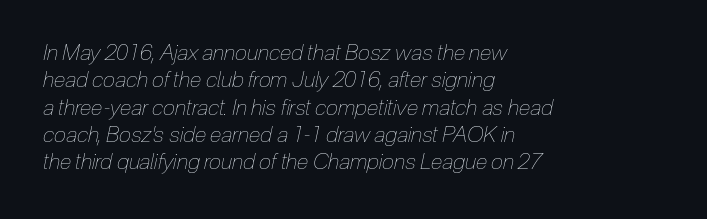
The glyphs are unaccompanied by any horizontal stroke below them. Tracking value appears to be zero — textbook default spacing. One-word summary of the alignment: left. The strokes are not fattened; the text isn't bold.
